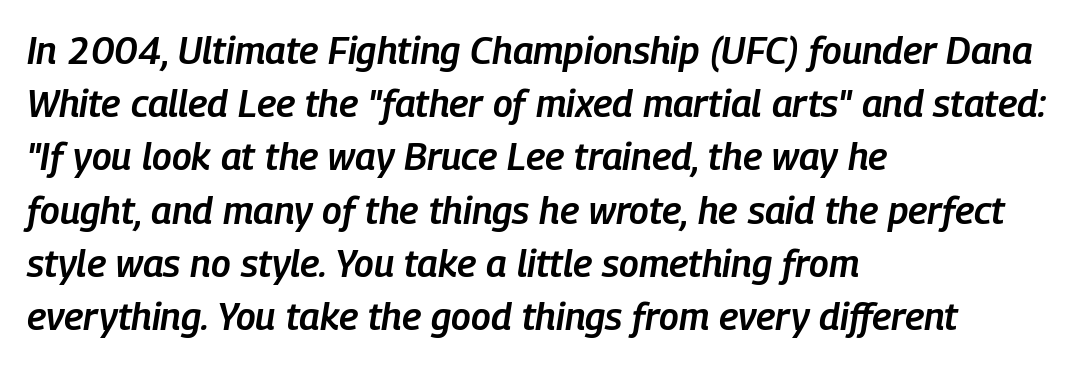
Q: Is the text bold? A: Semi-bold.
Q: Is the text italic (slanted)? A: Yes, it leans right by about 9 degrees.
Q: Is the text underlined? A: No.
Q: How is the paragraph aligned? A: Left-aligned.
Q: Is the spacing between letters normal or unusually wide? A: Normal.
Q: Is the spacing between lines tight, normal or loose? A: Normal.
Q: Width (condensed, normal, or wide)? A: Condensed.
Q: Stroke contrast? A: Low.
Q: x-height? A: Medium.
Q: Monospaced? A: No.
